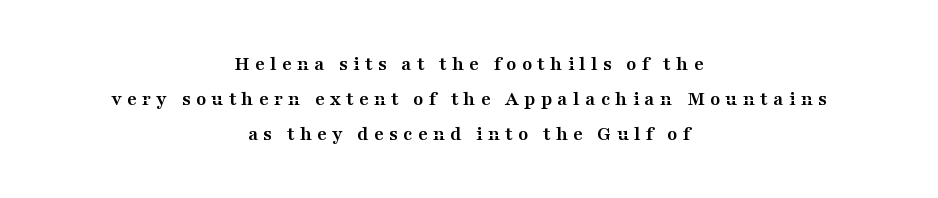
Q: Is the text bold? A: Yes.
Q: Is the text italic (slanted)? A: No, it is upright.
Q: Is the text underlined? A: No.
Q: How is the paragraph aligned? A: Centered.
Q: Is the spacing between letters normal or unusually wide? A: Unusually wide.
Q: Is the spacing between lines tight, normal or loose? A: Normal.
